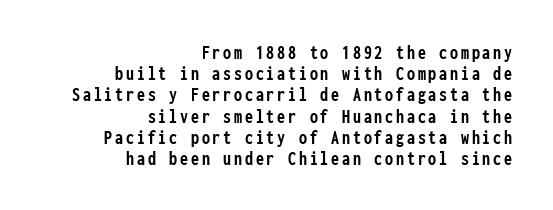
Q: Is the text bold? A: Yes.
Q: Is the text italic (slanted)? A: No, it is upright.
Q: Is the text underlined? A: No.
Q: How is the paragraph aligned? A: Right-aligned.
Q: Is the spacing between lines tight, normal or loose? A: Tight.
